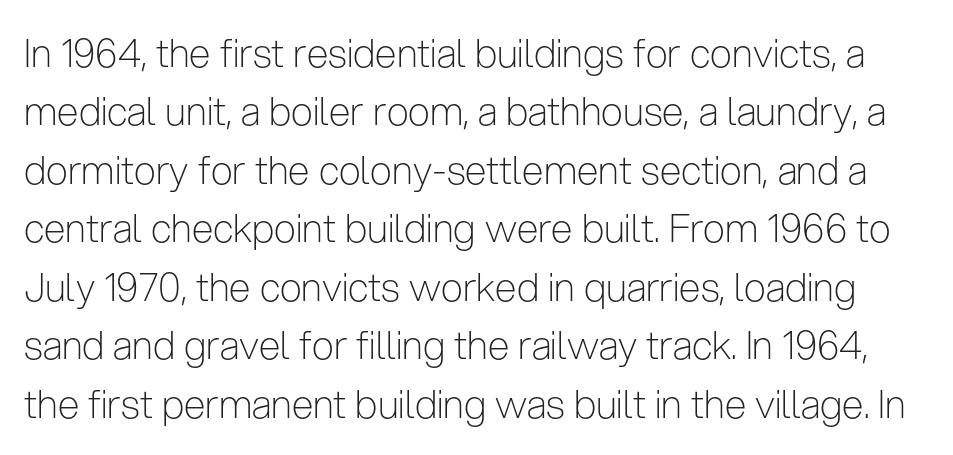
The image shows 39 px light, condensed sans-serif type, upright; set normal line spacing (1.5x), normal letter spacing, not underlined; low stroke contrast and a medium x-height.
